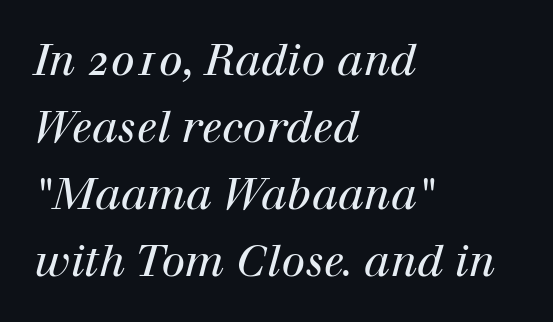
Bold? No — there's no thickening of the strokes. These lines are composed in type with serifs. Characters are canted at an angle relative to the baseline's perpendicular. The zone under the glyphs is completely vacant.
